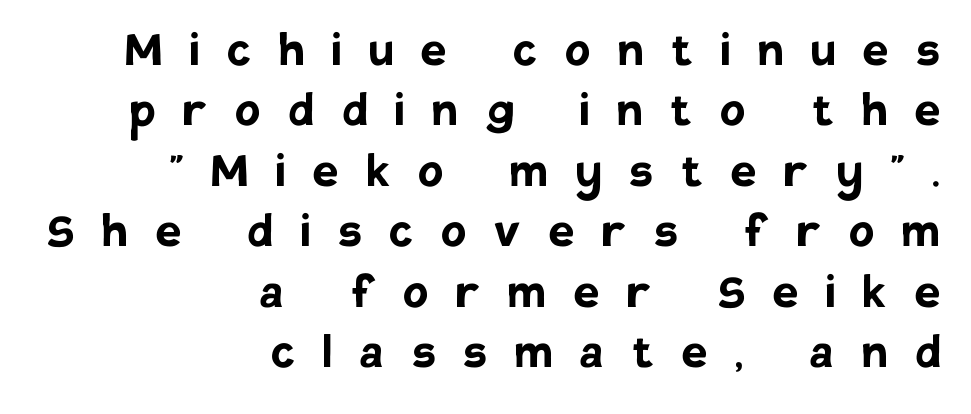
Each letter keeps its own natural width here, so spacing adapts to shape. Closely set lines give the paragraph a compact silhouette. Every stem runs plumb, perpendicular to the baseline. This is sans-serif lettering, the kind often seen on screens and signage.
